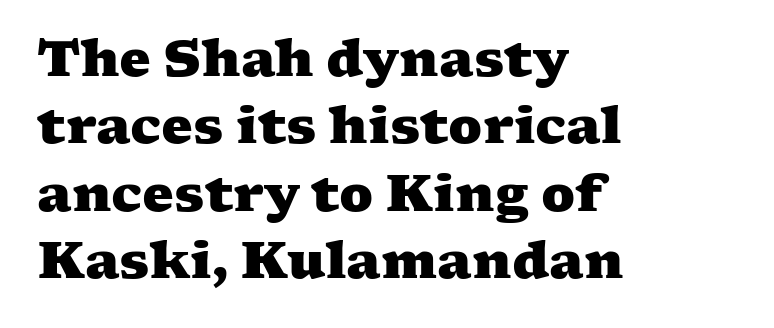
Q: Is the text bold? A: Yes.
Q: Is the typeface a serif or a sans-serif typeface? A: Serif.
Q: Is the text underlined? A: No.
Q: How is the paragraph aligned? A: Left-aligned.
Q: Is the spacing between letters normal or unusually wide? A: Normal.
Q: Is the spacing between lines tight, normal or loose? A: Normal.
Q: Width (condensed, normal, or wide)? A: Wide.
Q: Stroke contrast? A: Medium.
Q: x-height? A: Medium.
Q: Monospaced? A: No.
